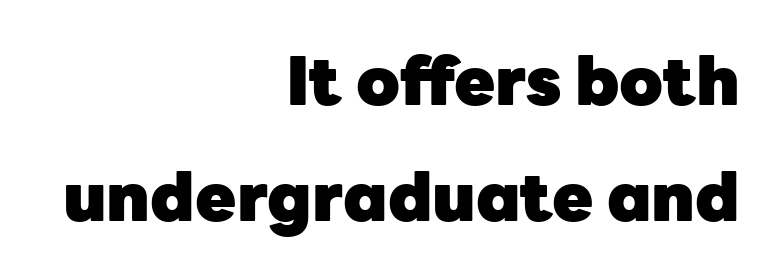
The foot of each line stays bare and open. Line endings align vertically; line beginnings do not. The letters stand straight up with perfectly vertical stems. On the weight axis this lands at bold, roughly 700.
